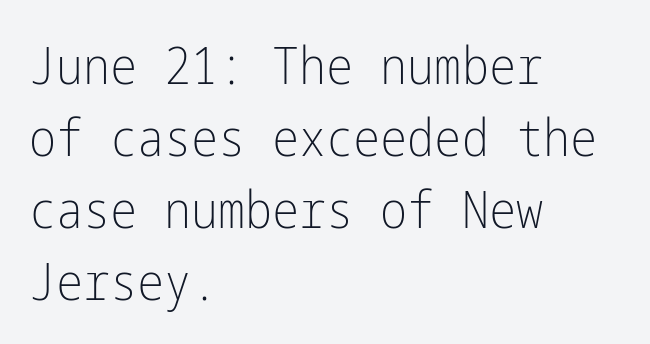
Nope, no serifs anywhere on these letters. Alignment: flush left. Italic: no, the glyphs are upright roman. Plain, unruled lines of type. Weight: not bold — regular or lighter.
